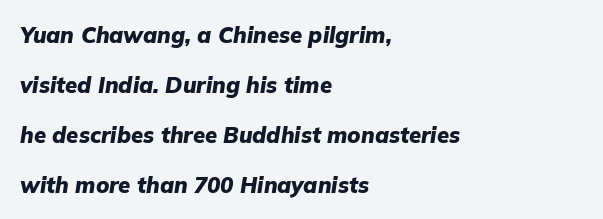
{"italic": "yes", "lean": "right", "slant_degrees": 9, "bold": "yes", "underline": "no", "align": "left", "line_spacing": "loose", "line_spacing_ratio": 2.27, "letter_spacing": "normal", "letter_spacing_em": 0.0, "glyph_px": 22}
